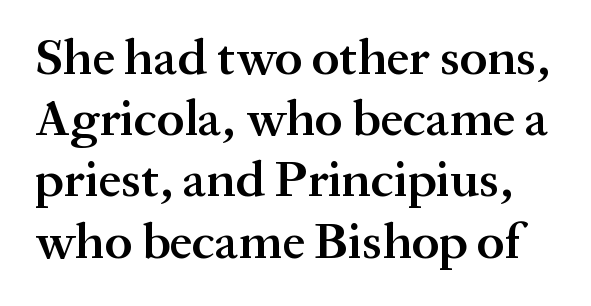
{"serif": "yes", "italic": "no", "bold": "semi", "weight": "semibold", "width": "normal", "stroke_contrast": "medium", "x_height": "medium", "monospaced": "no", "underline": "no", "line_spacing_ratio": 1.2, "letter_spacing": "normal", "letter_spacing_em": 0.0, "glyph_px": 51}
